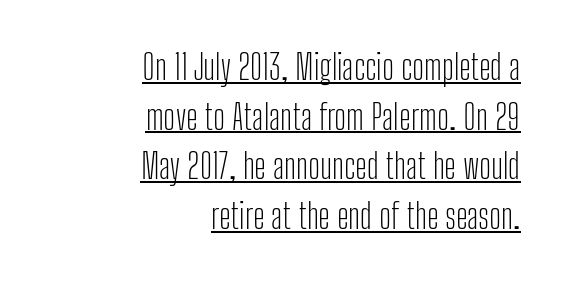
One-word summary of the alignment: right. When letters stand straight like this, we call the style roman or upright. On a weight scale, this lands at 450 or below. Character widths vary here, with narrow letters taking less room than wide ones.
